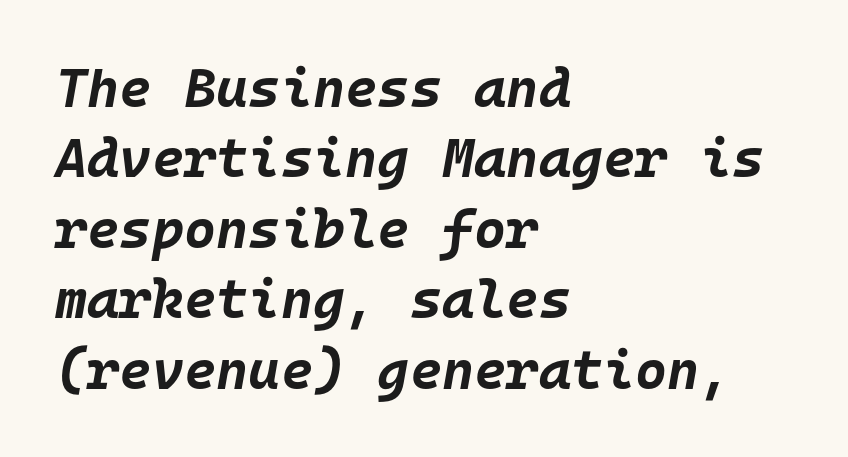
Q: Is the text bold? A: Yes.
Q: Is the text italic (slanted)? A: Yes, it leans right by about 10 degrees.
Q: Is the text underlined? A: No.
Q: How is the paragraph aligned? A: Left-aligned.
Q: Is the spacing between letters normal or unusually wide? A: Normal.
Q: Is the spacing between lines tight, normal or loose? A: Normal.
Q: Width (condensed, normal, or wide)? A: Normal.
Q: Stroke contrast? A: Low.
Q: x-height? A: Large.
Q: Monospaced? A: Yes.
